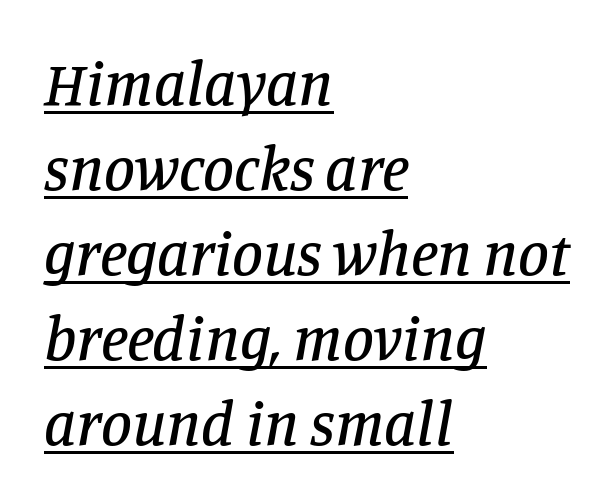
The image shows 62 px serif type, italic (leaning right); set left-aligned, normal line spacing (1.37x), normal letter spacing, underlined; low stroke contrast and a large x-height.
